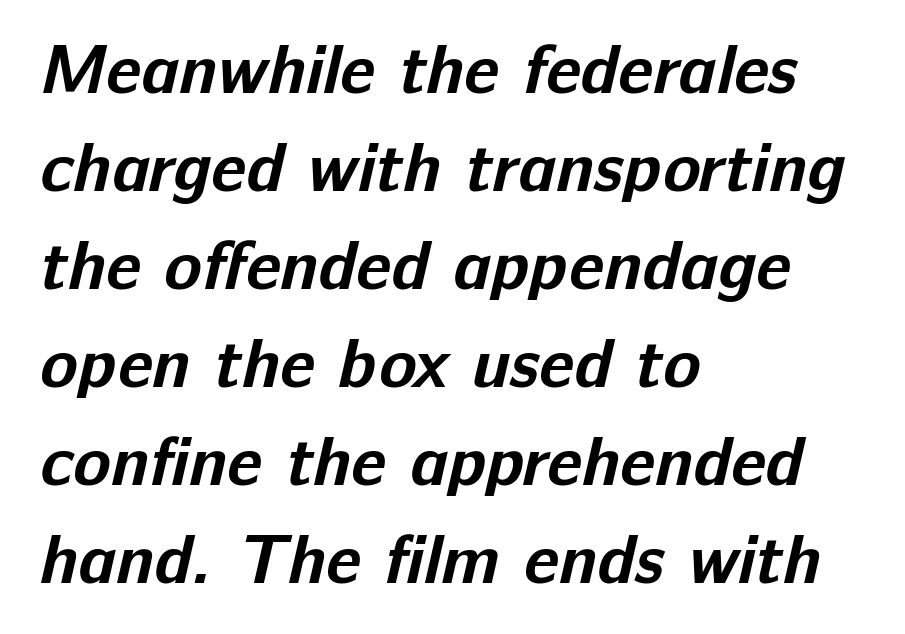
The image shows 69 px bold sans-serif type; set left-aligned, normal line spacing (1.42x), normal letter spacing, not underlined; low stroke contrast and a medium x-height.
